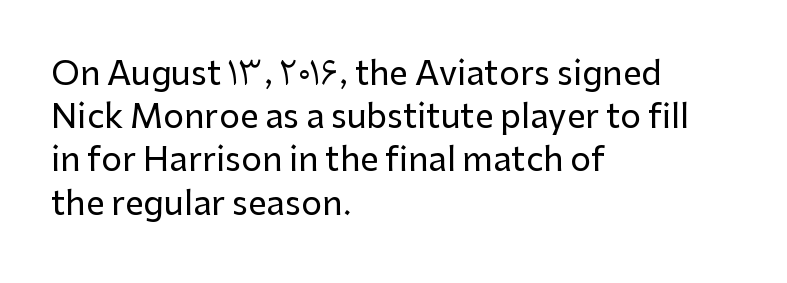
Q: Is the text italic (slanted)? A: No, it is upright.
Q: Is the typeface a serif or a sans-serif typeface? A: Sans-serif.
Q: Is the text underlined? A: No.
Q: How is the paragraph aligned? A: Left-aligned.
Q: Is the spacing between letters normal or unusually wide? A: Normal.
Q: Is the spacing between lines tight, normal or loose? A: Normal.
Q: Width (condensed, normal, or wide)? A: Normal.
Q: Stroke contrast? A: Low.
Q: x-height? A: Medium.
Q: Monospaced? A: No.
